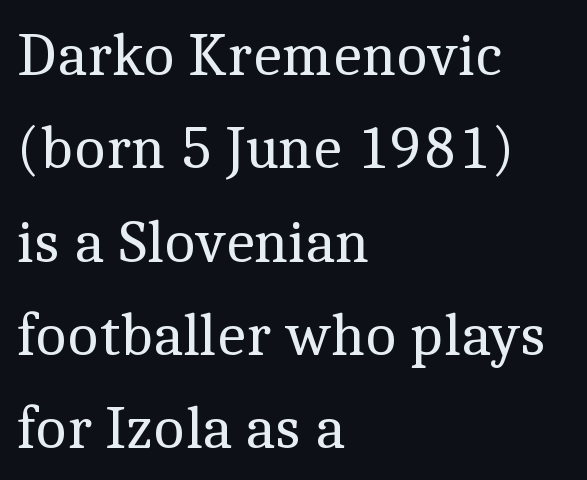
The image shows 61 px regular-weight serif type, upright; set left-aligned, normal line spacing (1.53x), normal letter spacing, not underlined; a medium x-height.
